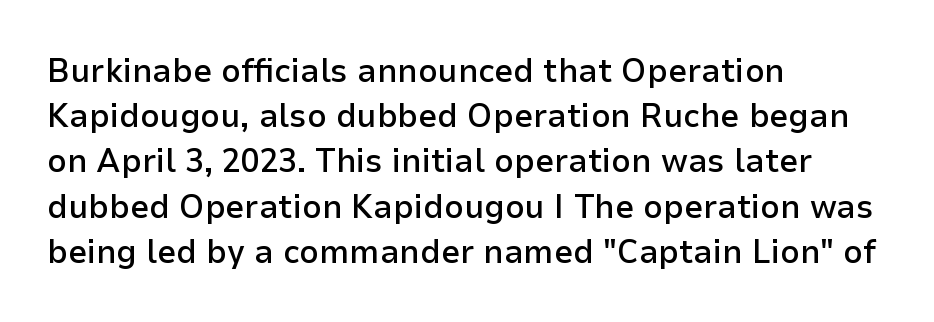
This is moderately heavy type, rendered in semibold. Successive baselines arrive at the customary interval. The passage is arranged the way most books set body copy — flush left. The passage shown is not underscored anywhere.
